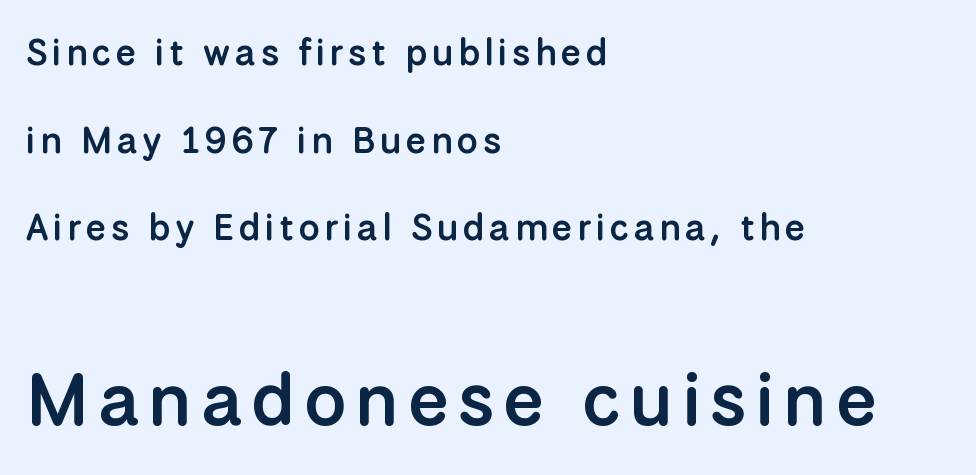
The image shows 74 px semibold sans-serif type, upright; set left-aligned, loose line spacing (2.37x), not underlined; the second (bottom) block is 2.0x larger; low stroke contrast and a medium x-height.
